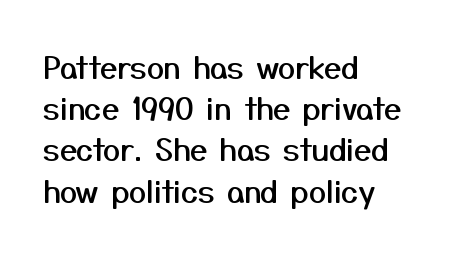
Q: Is the text italic (slanted)? A: No, it is upright.
Q: Is the typeface a serif or a sans-serif typeface? A: Sans-serif.
Q: Is the text underlined? A: No.
Q: How is the paragraph aligned? A: Left-aligned.
Q: Is the spacing between letters normal or unusually wide? A: Normal.
Q: Is the spacing between lines tight, normal or loose? A: Normal.
Q: Width (condensed, normal, or wide)? A: Normal.
Q: Stroke contrast? A: Medium.
Q: x-height? A: Medium.
Q: Monospaced? A: No.
